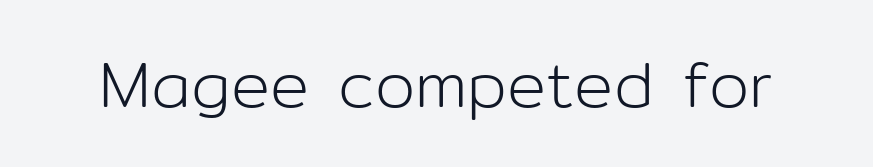
Grotesque or geometric, the face here clearly has no serifs. Character widths vary here, with narrow letters taking less room than wide ones. The typography opts for an upright posture over an oblique one. The words here are not underlined.
